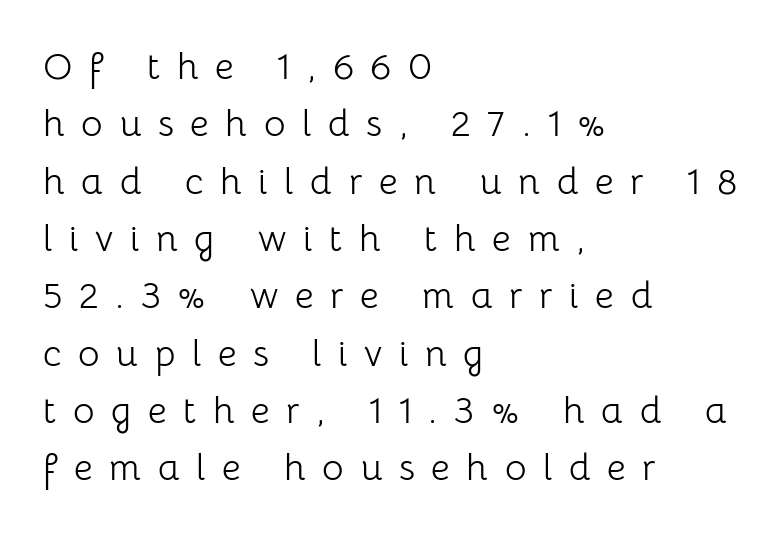
The image shows 37 px light sans-serif type, upright; set left-aligned, normal line spacing (1.55x), unusually wide letter spacing (+0.45 em), not underlined; low stroke contrast and a medium x-height.
